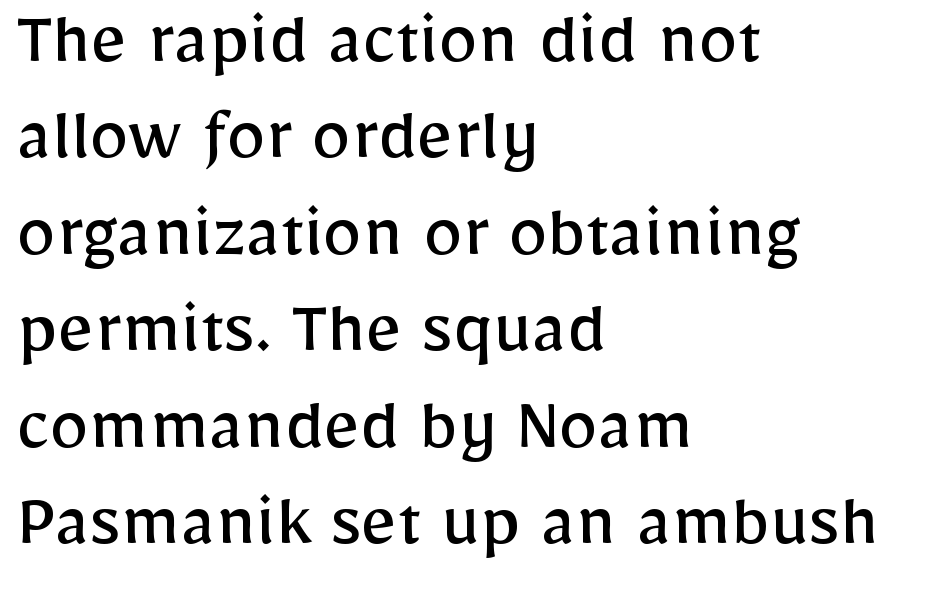
This is not heavy type; no bold has been used. Each line starts at the same left margin while the right side varies. Honestly, there is no underline to notice here at all. The font family rendered here belongs to the sans-serif group.
